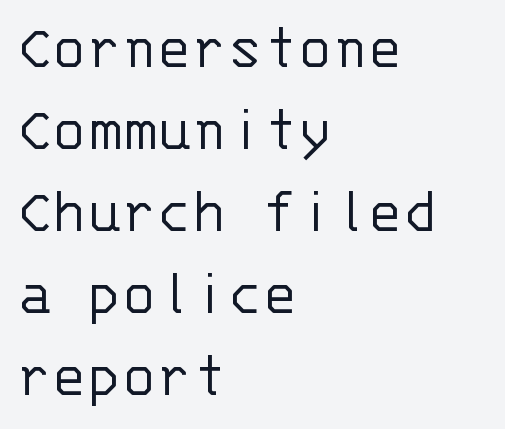
Q: Is the text bold? A: No.
Q: Is the text italic (slanted)? A: No, it is upright.
Q: Is the typeface a serif or a sans-serif typeface? A: Sans-serif.
Q: Is the text underlined? A: No.
Q: How is the paragraph aligned? A: Left-aligned.
Q: Is the spacing between letters normal or unusually wide? A: Normal.
Q: Is the spacing between lines tight, normal or loose? A: Normal.
Q: Width (condensed, normal, or wide)? A: Normal.
Q: Stroke contrast? A: Low.
Q: x-height? A: Large.
Q: Monospaced? A: Yes.
